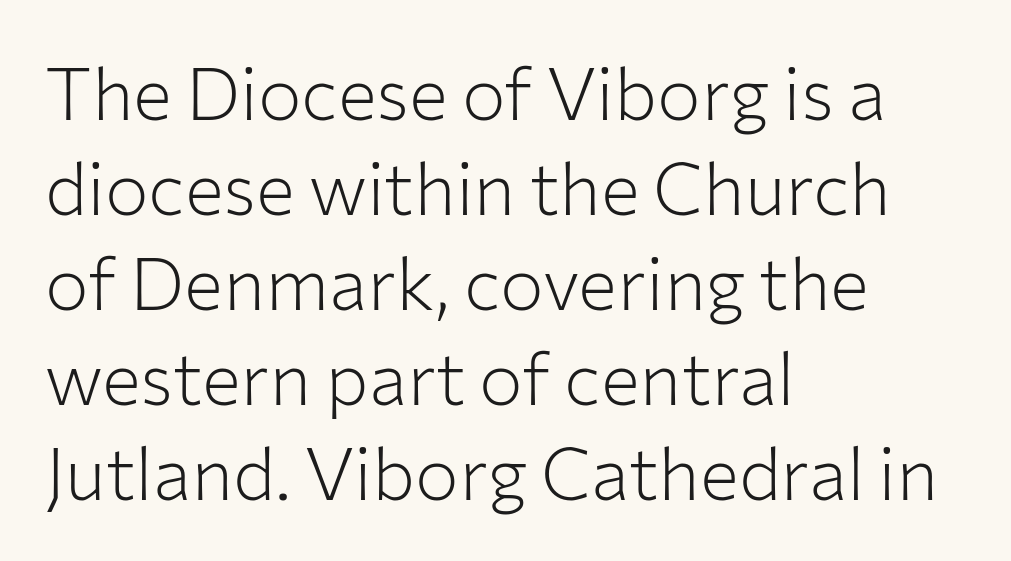
The image shows 73 px light sans-serif type, upright; set left-aligned, normal line spacing (1.3x), normal letter spacing, not underlined; low stroke contrast and a medium x-height.
